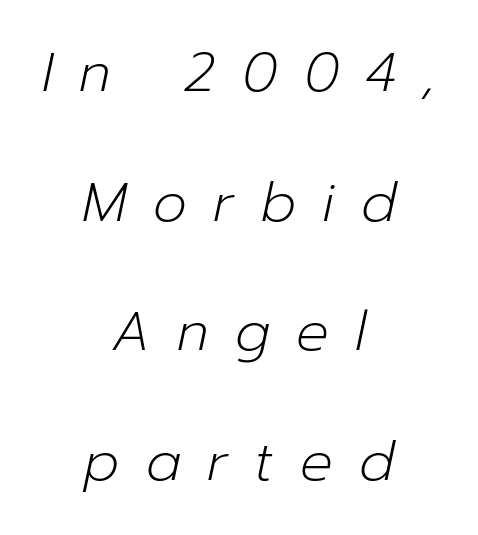
Q: Is the text bold? A: No.
Q: Is the text italic (slanted)? A: Yes, it leans right by about 12 degrees.
Q: Is the text underlined? A: No.
Q: How is the paragraph aligned? A: Centered.
Q: Is the spacing between letters normal or unusually wide? A: Unusually wide.
Q: Is the spacing between lines tight, normal or loose? A: Loose.
Q: Width (condensed, normal, or wide)? A: Normal.
Q: Stroke contrast? A: Low.
Q: x-height? A: Medium.
Q: Monospaced? A: No.
